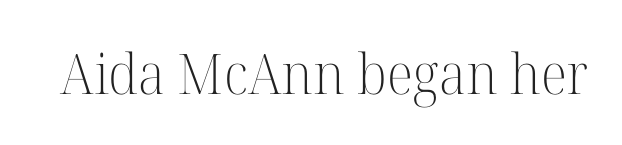
The image shows 56 px light serif type, upright; set normal letter spacing, not underlined; high stroke contrast and a medium x-height.
